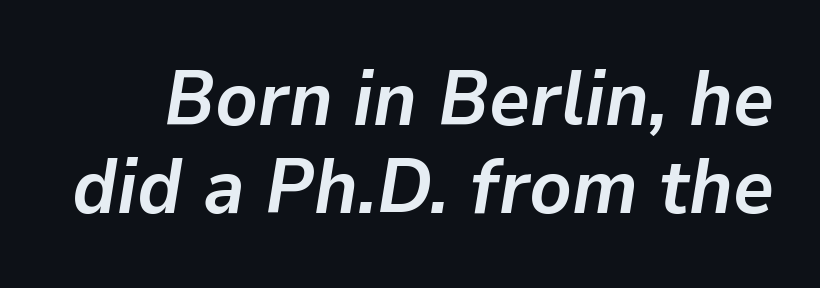
The image shows 78 px semibold type, italic (leaning right); set tight line spacing (1.13x), normal letter spacing, not underlined; low stroke contrast and a medium x-height.
